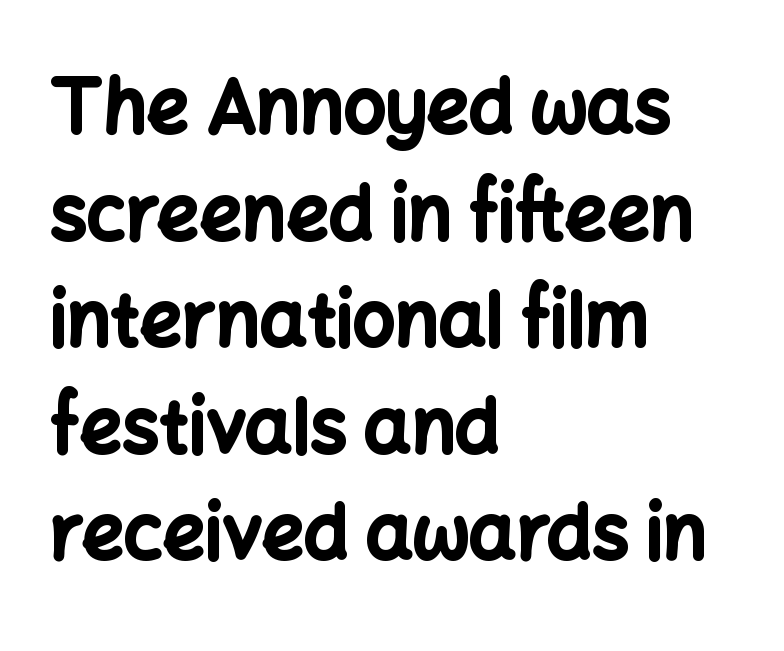
{"serif": "no", "italic": "no", "bold": "yes", "weight": "bold", "width": "normal", "stroke_contrast": "low", "x_height": "medium", "monospaced": "no", "underline": "no", "align": "left", "line_spacing": "normal", "line_spacing_ratio": 1.44, "letter_spacing": "normal", "letter_spacing_em": 0.0, "glyph_px": 74}
